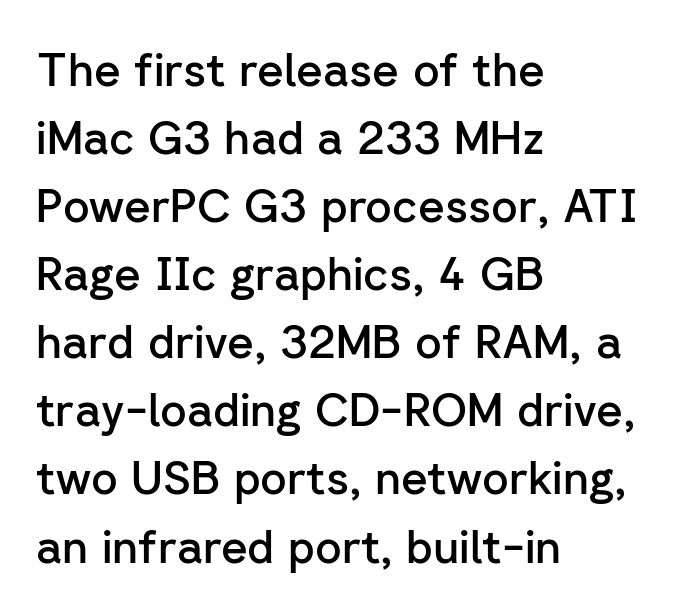
Q: Is the text bold? A: Semi-bold.
Q: Is the text italic (slanted)? A: No, it is upright.
Q: Is the typeface a serif or a sans-serif typeface? A: Sans-serif.
Q: Is the text underlined? A: No.
Q: How is the paragraph aligned? A: Left-aligned.
Q: Is the spacing between letters normal or unusually wide? A: Normal.
Q: Is the spacing between lines tight, normal or loose? A: Normal.
Q: Width (condensed, normal, or wide)? A: Normal.
Q: Stroke contrast? A: Low.
Q: x-height? A: Medium.
Q: Monospaced? A: No.
